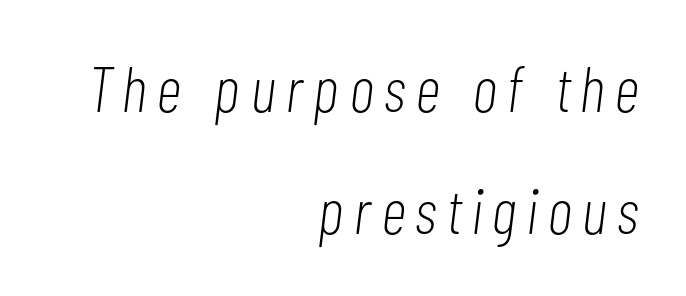
The image shows 64 px light, condensed type, italic (leaning right); set right-aligned, loose line spacing (1.91x), not underlined; low stroke contrast and a medium x-height.
